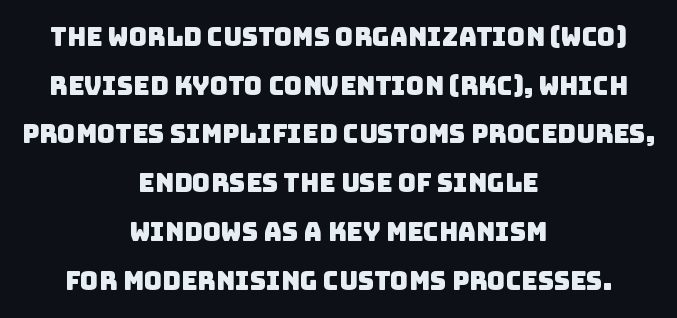
Q: Is the text underlined? A: No.
Q: How is the paragraph aligned? A: Centered.
Q: Is the spacing between letters normal or unusually wide? A: Normal.
Q: Is the spacing between lines tight, normal or loose? A: Loose.
